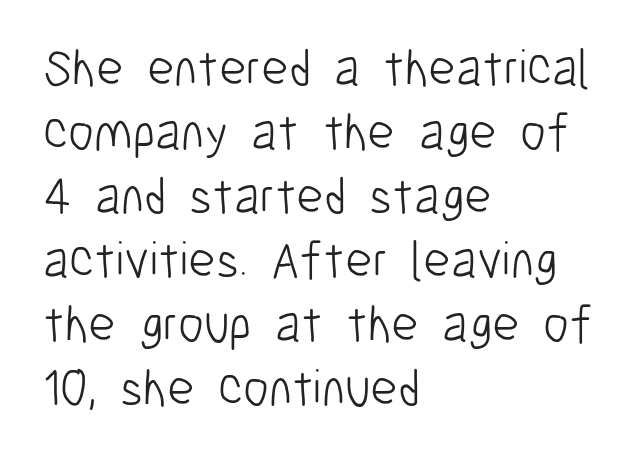
The image shows 52 px light, condensed sans-serif type, upright; set left-aligned, line spacing 1.23x, normal letter spacing, not underlined; low stroke contrast and a medium x-height.
